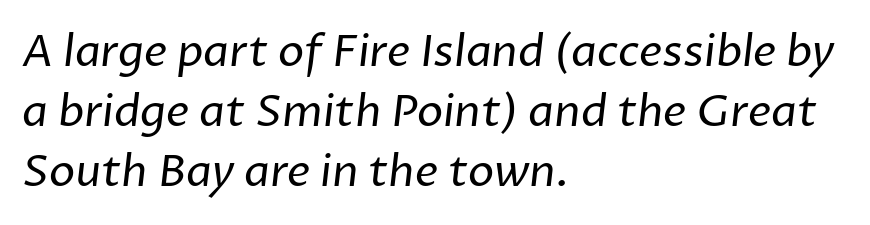
The zone under the glyphs is completely vacant. Each new line begins a customary step beneath the previous one. Weight: regular or lighter. Notice how the passage keeps a crisp vertical edge on the left only. The face used here is proportionally spaced, like ordinary book or web type. Classification — sans serif.
